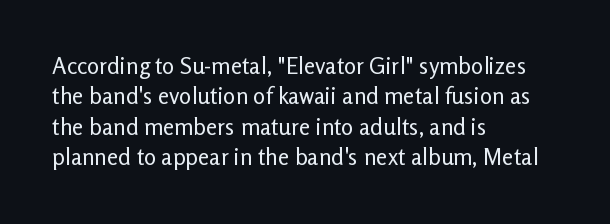
The space directly below the letters is spotless. Caption: standard tracking, unaltered. Vertically, the passage feels balanced, rows spaced as you'd expect. Does the lettering tilt? It doesn't — this is upright.
